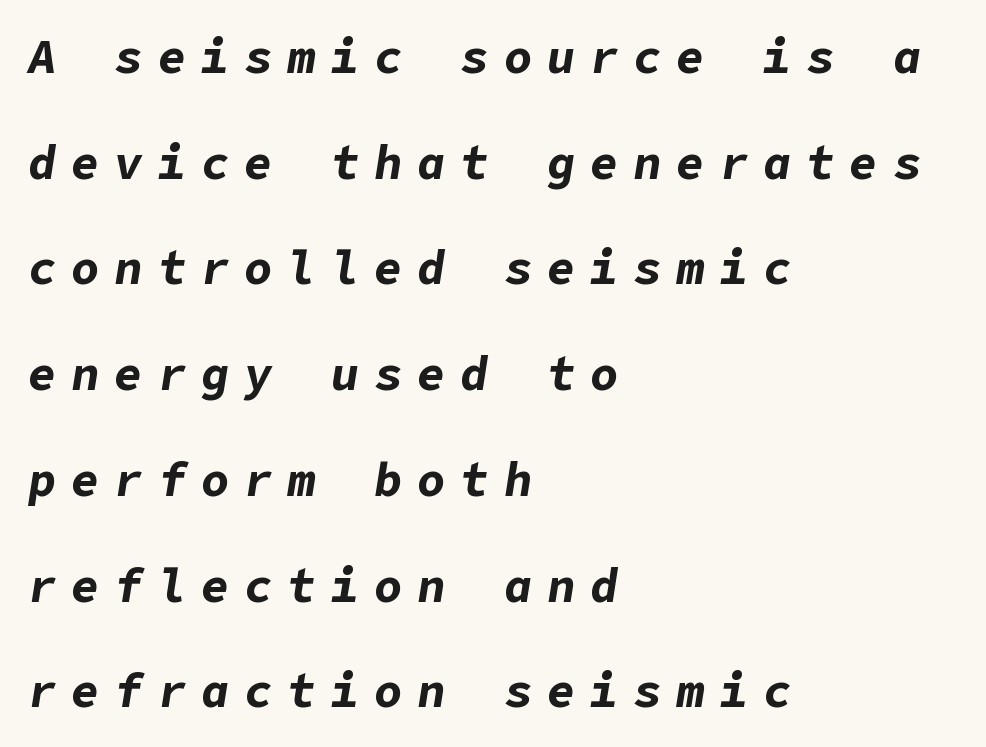
Q: Is the text bold? A: Yes.
Q: Is the text italic (slanted)? A: Yes, it leans right by about 9 degrees.
Q: Is the text underlined? A: No.
Q: How is the paragraph aligned? A: Left-aligned.
Q: Is the spacing between letters normal or unusually wide? A: Unusually wide.
Q: Is the spacing between lines tight, normal or loose? A: Loose.
Q: Width (condensed, normal, or wide)? A: Normal.
Q: Stroke contrast? A: Low.
Q: x-height? A: Medium.
